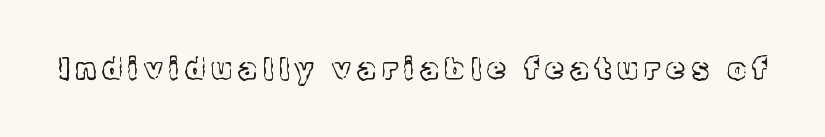
The image shows 30 px light serif type, upright; set unusually wide letter spacing (+0.21 em), not underlined; a medium x-height.
